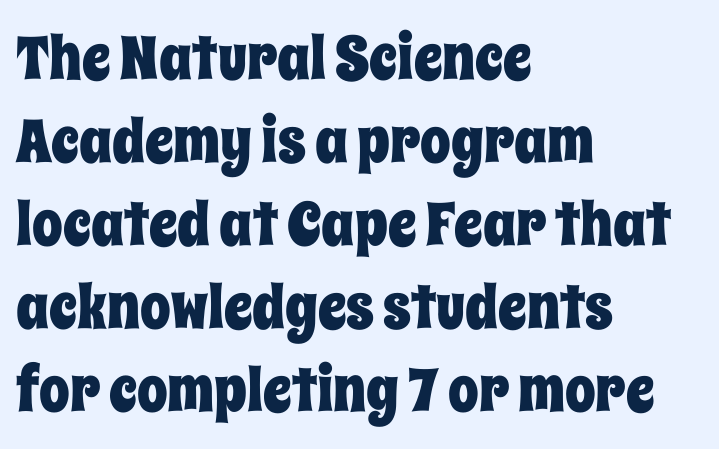
Nothing unusual about the tracking: characters are spaced as the font intends. Upright lettering throughout. Compared with a centered layout, this one pins lines to the left instead. Rows of type keep a routine distance in the vertical direction.
